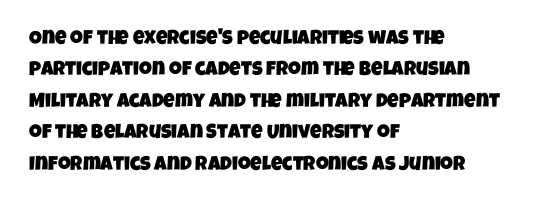
The image shows 20 px text type; set left-aligned, normal line spacing (1.57x), normal letter spacing, not underlined.
